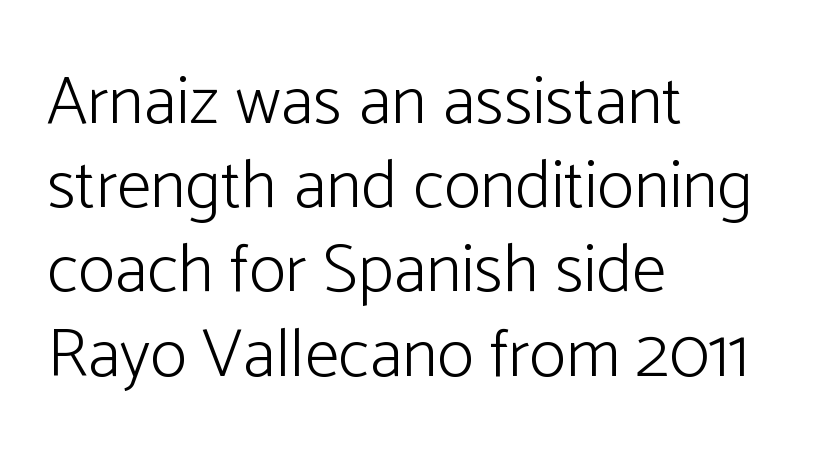
Q: Is the text bold? A: No.
Q: Is the text italic (slanted)? A: No, it is upright.
Q: Is the typeface a serif or a sans-serif typeface? A: Sans-serif.
Q: Is the text underlined? A: No.
Q: How is the paragraph aligned? A: Left-aligned.
Q: Is the spacing between letters normal or unusually wide? A: Normal.
Q: Width (condensed, normal, or wide)? A: Normal.
Q: Stroke contrast? A: Low.
Q: x-height? A: Medium.
Q: Monospaced? A: No.
